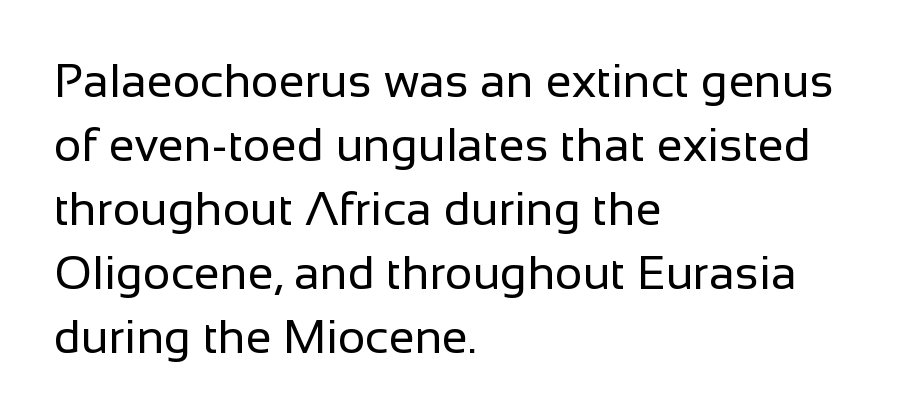
{"serif": "no", "italic": "no", "bold": "no", "weight": "regular", "width": "normal", "stroke_contrast": "low", "x_height": "medium", "monospaced": "no", "underline": "no", "align": "left", "line_spacing": "normal", "line_spacing_ratio": 1.36, "letter_spacing": "normal", "letter_spacing_em": 0.0, "glyph_px": 47}
